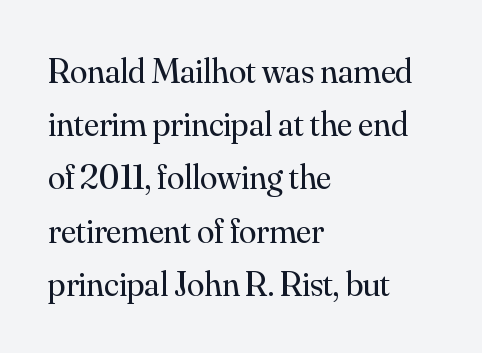
In terms of letterspacing, this is plain default setting. Stems and bowls with no extra thickness — not bold. This sample uses an upright cut, with every glyph sitting square on the baseline. The passage shown stacks its lines at a standard gap. Here the designer chose a conventional face with non-uniform glyph widths. Check where the strokes stop: tiny serifs finish them off.
